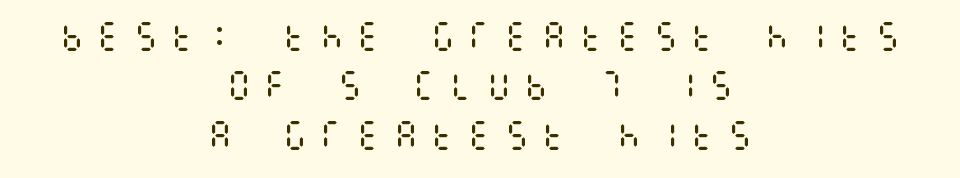
Q: Is the text bold? A: No.
Q: Is the text italic (slanted)? A: No, it is upright.
Q: Is the text underlined? A: No.
Q: How is the paragraph aligned? A: Centered.
Q: Is the spacing between letters normal or unusually wide? A: Unusually wide.
Q: Is the spacing between lines tight, normal or loose? A: Normal.
Q: Width (condensed, normal, or wide)? A: Condensed.
Q: Stroke contrast? A: Medium.
Q: x-height? A: Large.
